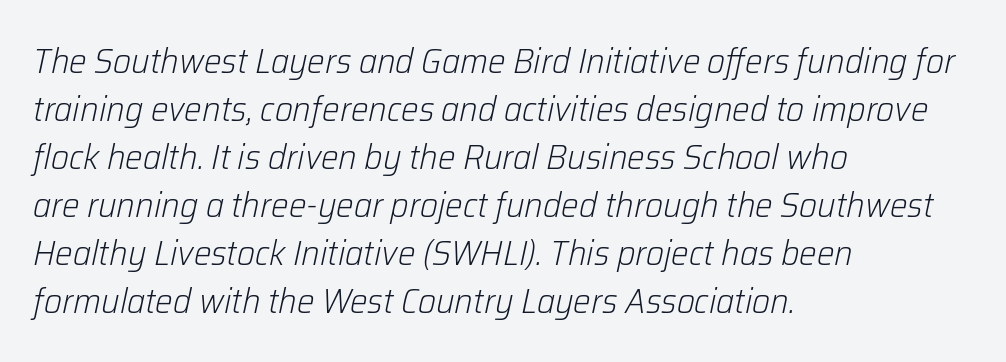
{"italic": "yes", "lean": "right", "slant_degrees": 12, "bold": "no", "weight": "light", "width": "normal", "stroke_contrast": "low", "x_height": "medium", "monospaced": "no", "underline": "no", "align": "left", "line_spacing": "normal", "line_spacing_ratio": 1.37, "letter_spacing": "normal", "letter_spacing_em": 0.0, "glyph_px": 35}
